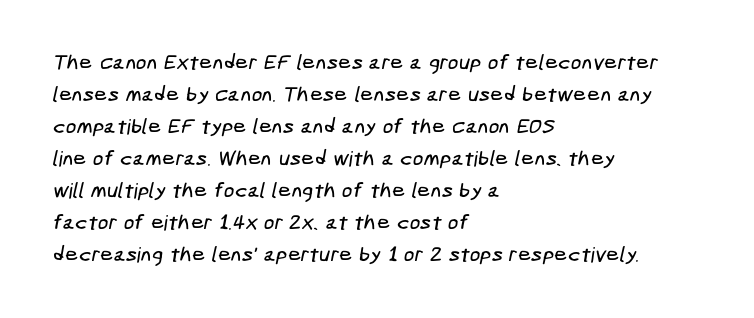
Quick note: interline space is typical. If you drew a ruler down the left edge, every line would touch it. Here the glyphs are tracked normally, forming tight word shapes. Words float on clear page, feet unadorned.
